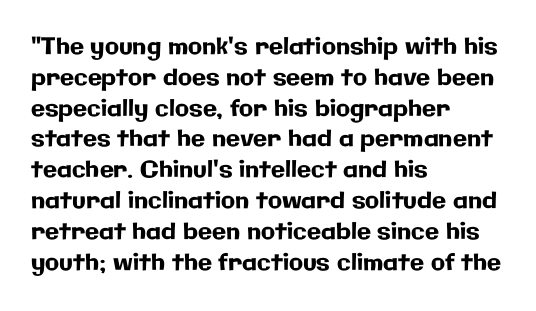
Q: Is the text italic (slanted)? A: No, it is upright.
Q: Is the text underlined? A: No.
Q: How is the paragraph aligned? A: Left-aligned.
Q: Is the spacing between letters normal or unusually wide? A: Normal.
Q: Is the spacing between lines tight, normal or loose? A: Normal.
